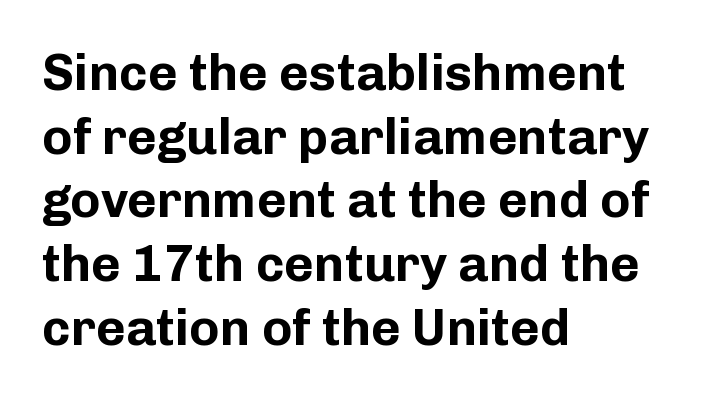
The letters sit at their default tracking, neither squeezed nor spread. Italic: no, the glyphs are upright roman. Here the designer chose a conventional face with non-uniform glyph widths. Each row of text sits above clean, open space. Does the copy run flush right? No — it runs flush left.
